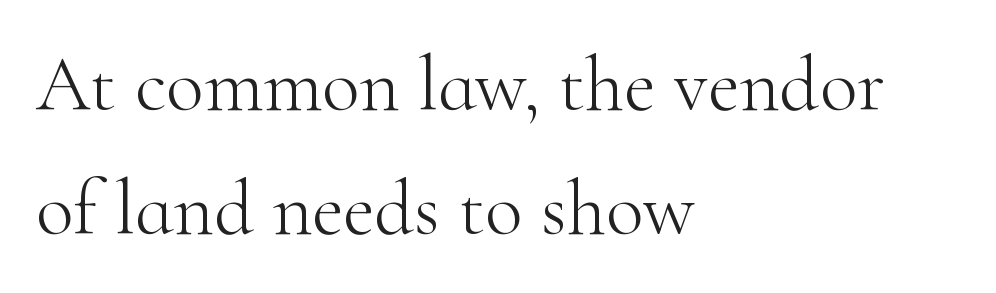
The image shows 78 px light serif type, upright; set left-aligned, normal line spacing (1.59x), normal letter spacing, not underlined; high stroke contrast and a small x-height.
